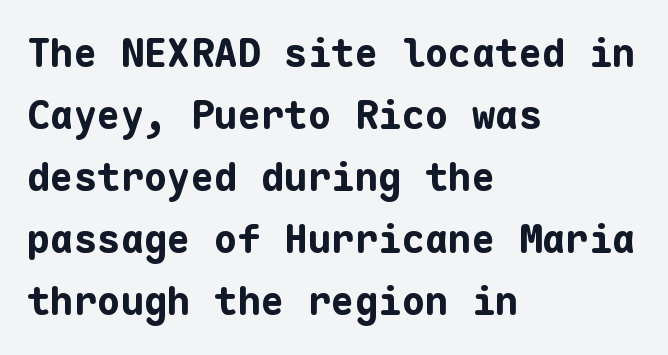
Q: Is the text bold? A: Yes.
Q: Is the text italic (slanted)? A: No, it is upright.
Q: Is the typeface a serif or a sans-serif typeface? A: Sans-serif.
Q: Is the text underlined? A: No.
Q: How is the paragraph aligned? A: Left-aligned.
Q: Is the spacing between letters normal or unusually wide? A: Normal.
Q: Is the spacing between lines tight, normal or loose? A: Normal.
Q: Width (condensed, normal, or wide)? A: Normal.
Q: Stroke contrast? A: Low.
Q: x-height? A: Medium.
Q: Monospaced? A: Yes.
